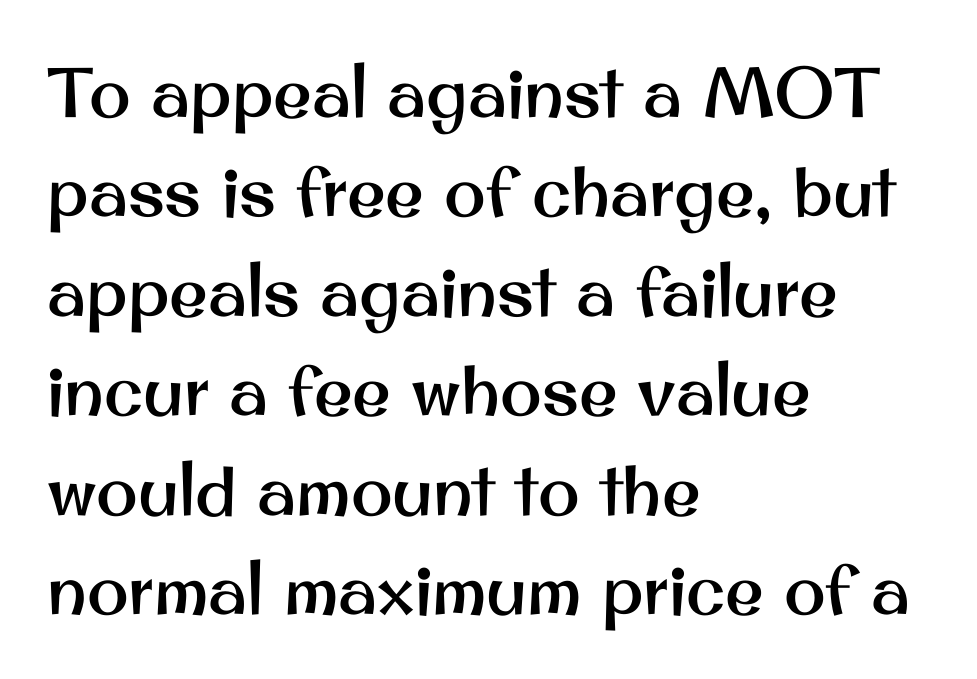
{"serif": "no", "italic": "no", "width": "normal", "stroke_contrast": "medium", "x_height": "small", "monospaced": "no", "underline": "no", "align": "left", "line_spacing": "normal", "line_spacing_ratio": 1.42, "letter_spacing": "normal", "letter_spacing_em": 0.0, "glyph_px": 70}
